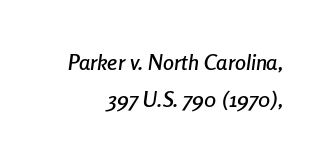
{"italic": "yes", "lean": "right", "slant_degrees": 8, "underline": "no", "align": "right", "line_spacing": "normal", "line_spacing_ratio": 1.67, "letter_spacing": "normal", "letter_spacing_em": 0.0, "glyph_px": 22}
